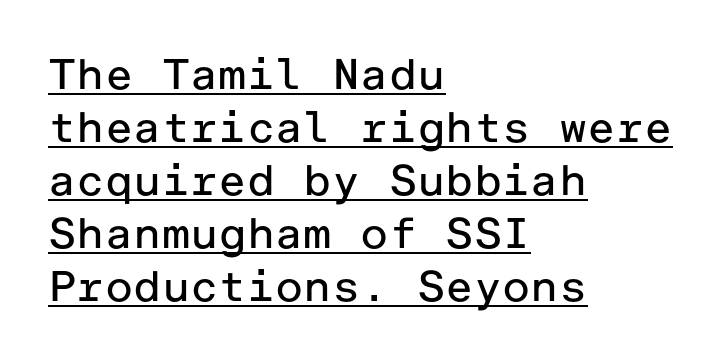
{"serif": "no", "italic": "no", "bold": "no", "weight": "regular", "width": "normal", "stroke_contrast": "low", "x_height": "medium", "underline": "yes", "align": "left", "line_spacing_ratio": 1.23, "letter_spacing": "normal", "letter_spacing_em": 0.0, "glyph_px": 43}
